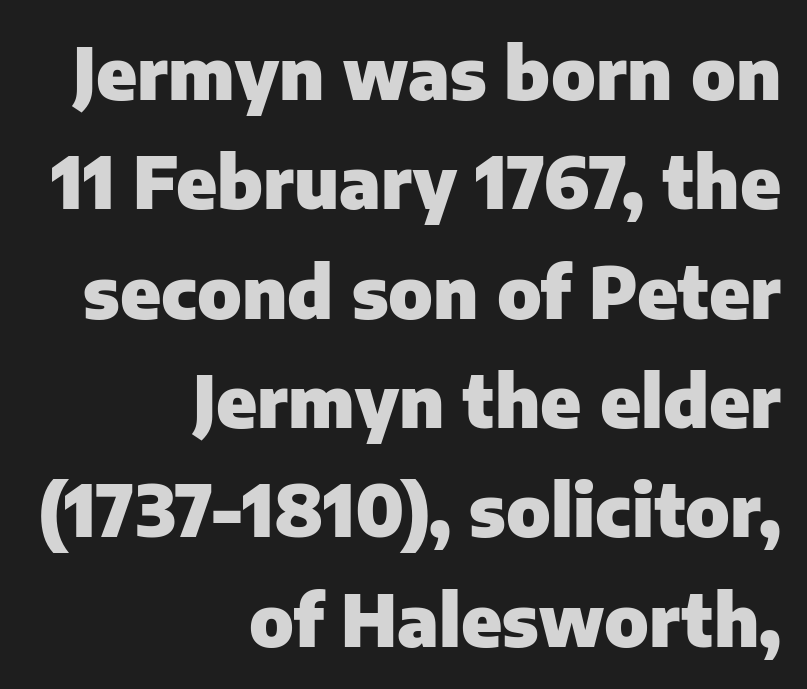
Q: Is the text bold? A: Yes.
Q: Is the text italic (slanted)? A: No, it is upright.
Q: Is the typeface a serif or a sans-serif typeface? A: Sans-serif.
Q: Is the text underlined? A: No.
Q: How is the paragraph aligned? A: Right-aligned.
Q: Is the spacing between letters normal or unusually wide? A: Normal.
Q: Is the spacing between lines tight, normal or loose? A: Normal.
Q: Width (condensed, normal, or wide)? A: Normal.
Q: Stroke contrast? A: Low.
Q: x-height? A: Medium.
Q: Monospaced? A: No.
